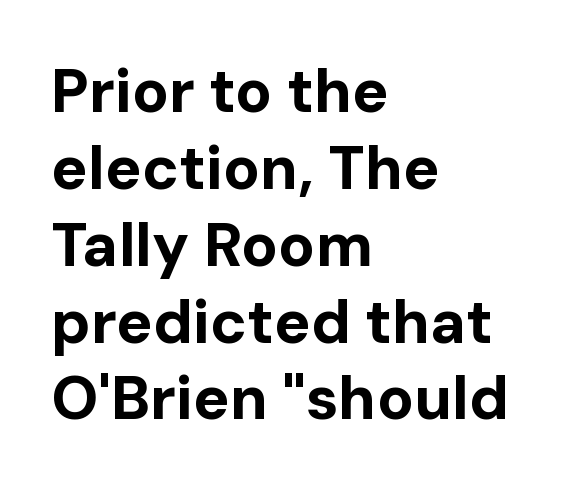
A full-strength bold gives these letters their thick strokes. The letters advance in unequal steps, a hallmark of proportional type. A classic flush-left, rag-right setting is used for this passage. Nothing sits at the stroke ends, so this counts as sans-serif.
